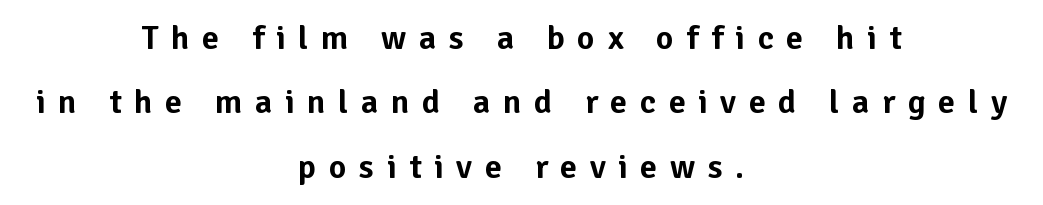
{"serif": "no", "italic": "no", "width": "normal", "stroke_contrast": "low", "x_height": "medium", "monospaced": "no", "underline": "no", "align": "center", "line_spacing_ratio": 1.89, "letter_spacing": "wide", "letter_spacing_em": 0.37, "glyph_px": 34}
